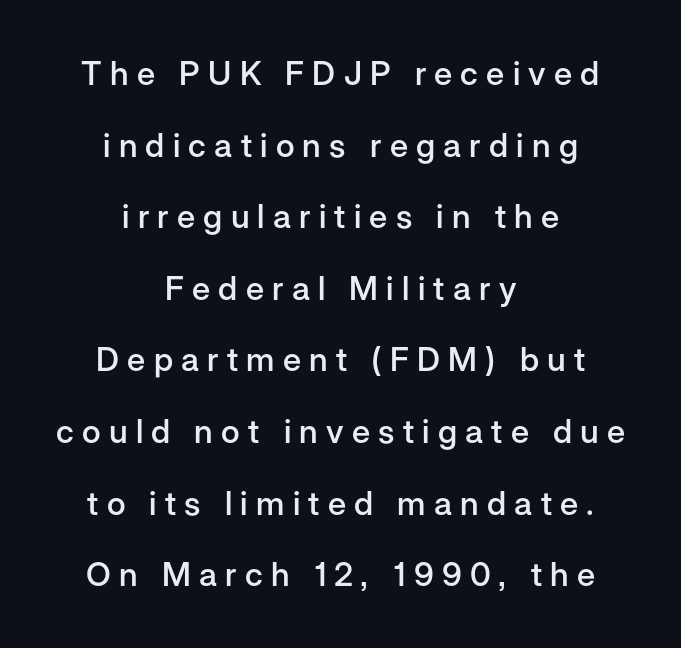
The image shows 33 px semibold sans-serif type, upright; set centered, loose line spacing (2.17x), unusually wide letter spacing (+0.25 em), not underlined; low stroke contrast and a medium x-height.
